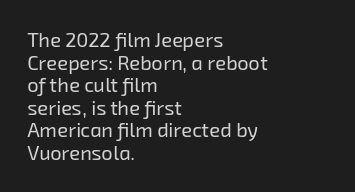
The text block is weighted toward the left margin, trailing off unevenly rightward. Letters rest on an invisible, unmarked baseline. Between one letter and the next there's only the usual sliver of space. No letter is thick-stroked: the sample isn't bold. Summary of vertical rhythm: compact, with narrow interline spacing.
